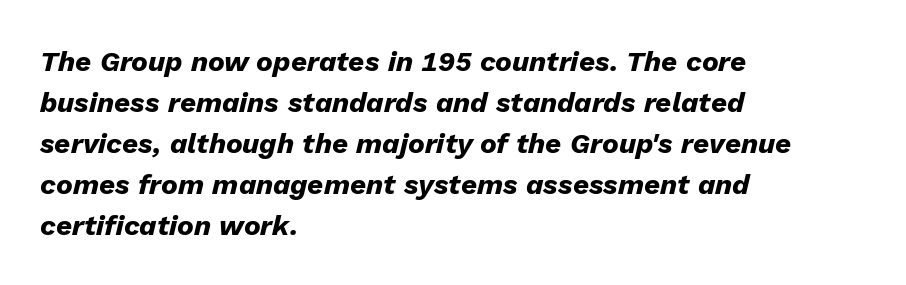
Only glyphs here, with clear space below each row. Between one letter and the next there's only the usual sliver of space. Quick note: italic. Weight: bold. The paragraph shown leans on its left margin. Think of a printed novel: that variable character pitch is what you see here.
